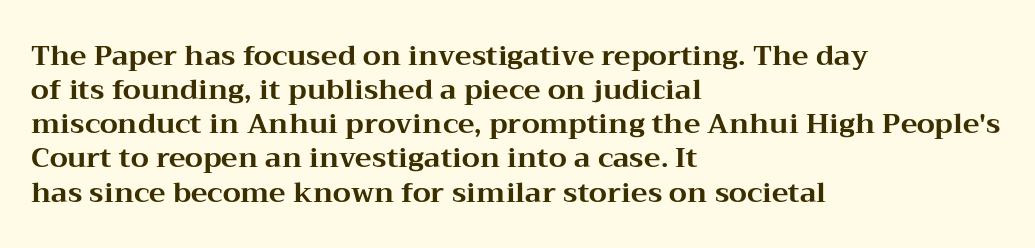
{"serif": "yes", "italic": "no", "bold": "yes", "weight": "bold", "width": "wide", "stroke_contrast": "medium", "x_height": "medium", "monospaced": "no", "underline": "no", "align": "left", "line_spacing_ratio": 1.22, "letter_spacing": "normal", "letter_spacing_em": 0.0, "glyph_px": 28}
